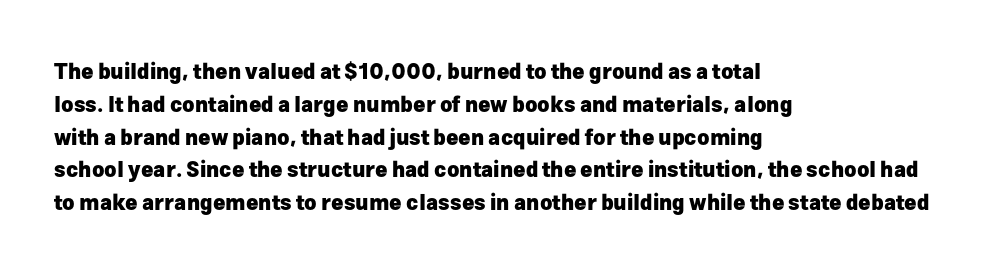
Q: Is the text bold? A: Yes.
Q: Is the text italic (slanted)? A: No, it is upright.
Q: Is the text underlined? A: No.
Q: How is the paragraph aligned? A: Left-aligned.
Q: Is the spacing between letters normal or unusually wide? A: Normal.
Q: Is the spacing between lines tight, normal or loose? A: Normal.
